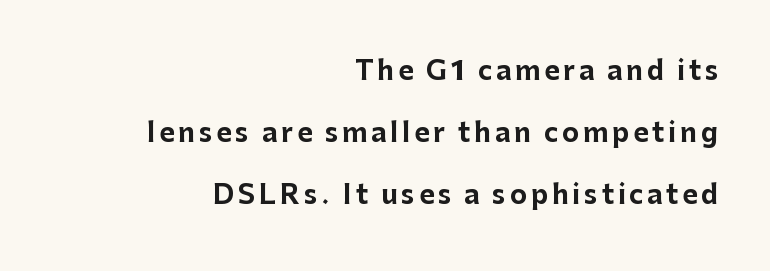
Q: Is the text bold? A: Yes.
Q: Is the text italic (slanted)? A: No, it is upright.
Q: Is the text underlined? A: No.
Q: How is the paragraph aligned? A: Right-aligned.
Q: Is the spacing between lines tight, normal or loose? A: Loose.
